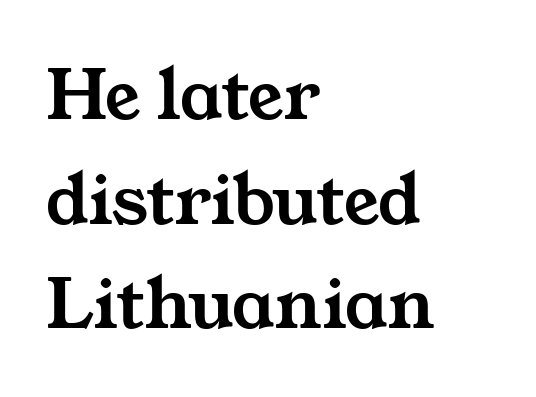
Q: Is the typeface a serif or a sans-serif typeface? A: Serif.
Q: Is the text underlined? A: No.
Q: How is the paragraph aligned? A: Left-aligned.
Q: Is the spacing between letters normal or unusually wide? A: Normal.
Q: Is the spacing between lines tight, normal or loose? A: Normal.
Q: Width (condensed, normal, or wide)? A: Wide.
Q: Stroke contrast? A: Medium.
Q: x-height? A: Medium.
Q: Monospaced? A: No.
